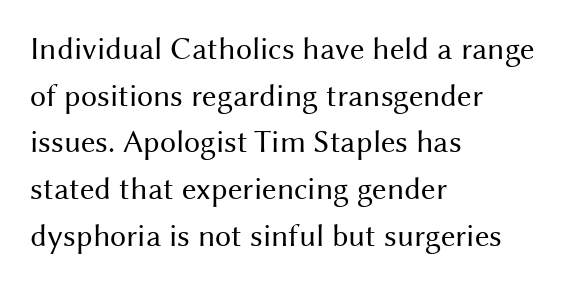
Q: Is the text bold? A: No.
Q: Is the text italic (slanted)? A: No, it is upright.
Q: Is the typeface a serif or a sans-serif typeface? A: Sans-serif.
Q: Is the text underlined? A: No.
Q: How is the paragraph aligned? A: Left-aligned.
Q: Is the spacing between letters normal or unusually wide? A: Normal.
Q: Is the spacing between lines tight, normal or loose? A: Normal.
Q: Width (condensed, normal, or wide)? A: Normal.
Q: Stroke contrast? A: Medium.
Q: x-height? A: Medium.
Q: Monospaced? A: No.
